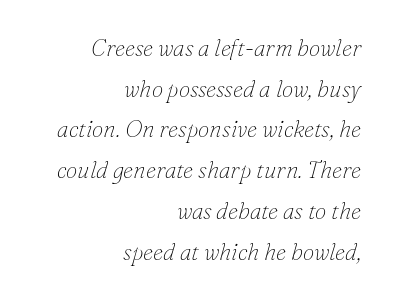
{"italic": "yes", "lean": "right", "slant_degrees": 16, "bold": "no", "underline": "no", "align": "right", "line_spacing_ratio": 1.77, "letter_spacing": "normal", "letter_spacing_em": 0.0, "glyph_px": 23}
